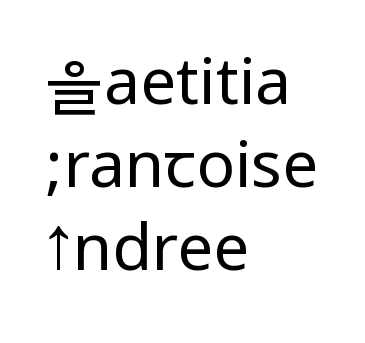
Q: Is the text bold? A: No.
Q: Is the text italic (slanted)? A: No, it is upright.
Q: Is the typeface a serif or a sans-serif typeface? A: Sans-serif.
Q: Is the text underlined? A: No.
Q: How is the paragraph aligned? A: Left-aligned.
Q: Is the spacing between letters normal or unusually wide? A: Normal.
Q: Is the spacing between lines tight, normal or loose? A: Normal.
Q: Width (condensed, normal, or wide)? A: Condensed.
Q: Stroke contrast? A: Low.
